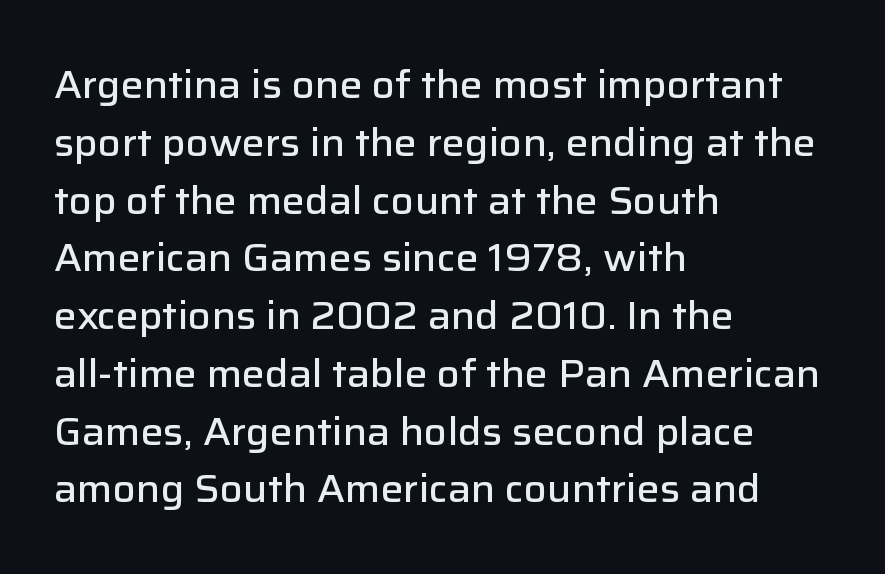
The image shows 38 px semibold sans-serif type, upright; set left-aligned, normal line spacing (1.52x), normal letter spacing, not underlined; low stroke contrast and a medium x-height.
